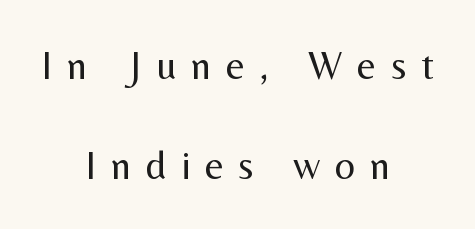
{"serif": "no", "italic": "no", "bold": "no", "weight": "regular", "width": "normal", "stroke_contrast": "medium", "x_height": "medium", "monospaced": "no", "underline": "no", "align": "center", "line_spacing": "loose", "line_spacing_ratio": 2.49, "letter_spacing": "wide", "letter_spacing_em": 0.37, "glyph_px": 40}
